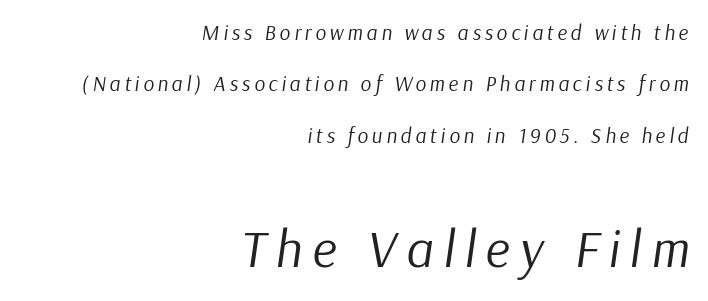
{"italic": "yes", "lean": "right", "slant_degrees": 9, "bold": "no", "weight": "regular", "width": "normal", "stroke_contrast": "low", "x_height": "medium", "monospaced": "no", "underline": "no", "align": "right", "line_spacing": "loose", "line_spacing_ratio": 2.45, "larger_block": "second", "size_ratio": 2.52, "glyph_px": 53}
